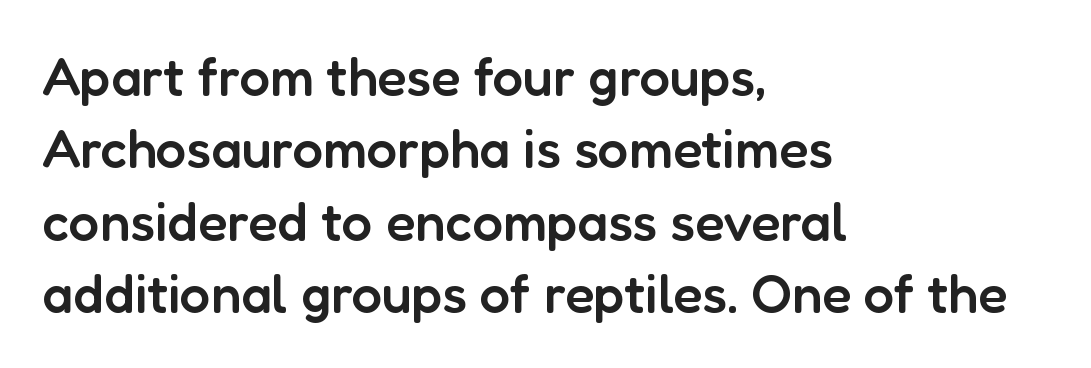
The image shows 54 px semibold sans-serif type, upright; set left-aligned, normal line spacing (1.34x), normal letter spacing, not underlined; low stroke contrast and a medium x-height.
